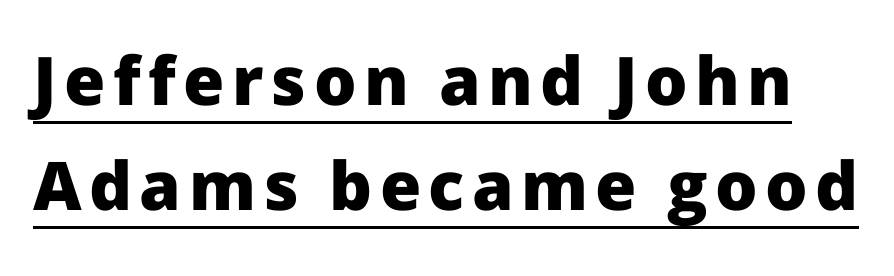
The image shows 67 px heavy sans-serif type, upright; set normal line spacing (1.56x), underlined; low stroke contrast and a medium x-height.
